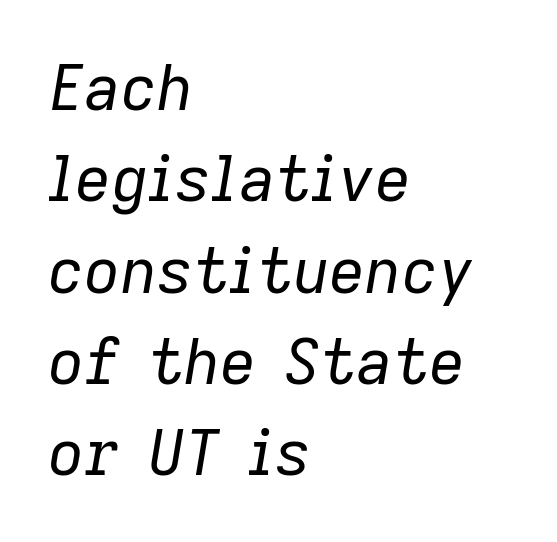
The image shows 63 px regular-weight type, italic (leaning right); set left-aligned, normal line spacing (1.45x), normal letter spacing, not underlined; low stroke contrast and a medium x-height.
